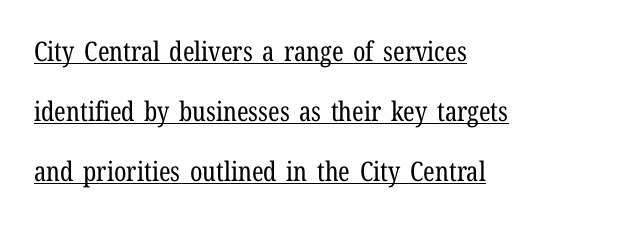
{"italic": "no", "bold": "no", "underline": "yes", "align": "left", "line_spacing": "loose", "line_spacing_ratio": 2.23, "letter_spacing": "normal", "letter_spacing_em": 0.0, "glyph_px": 27}
